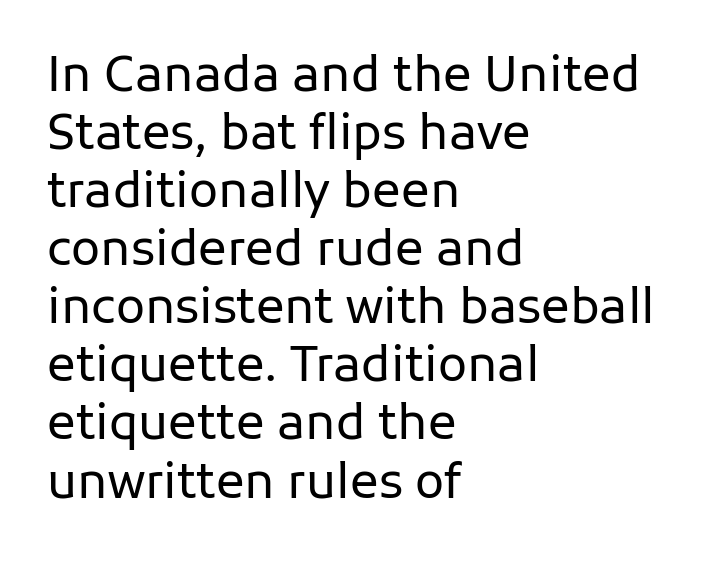
Do the characters align in a grid? No, the font is proportional. The text was rendered using a sans face with plain stroke endings. Glyph-to-glyph distance matches everyday printed text. Is the block centered? No — it sits flush against the left margin.
